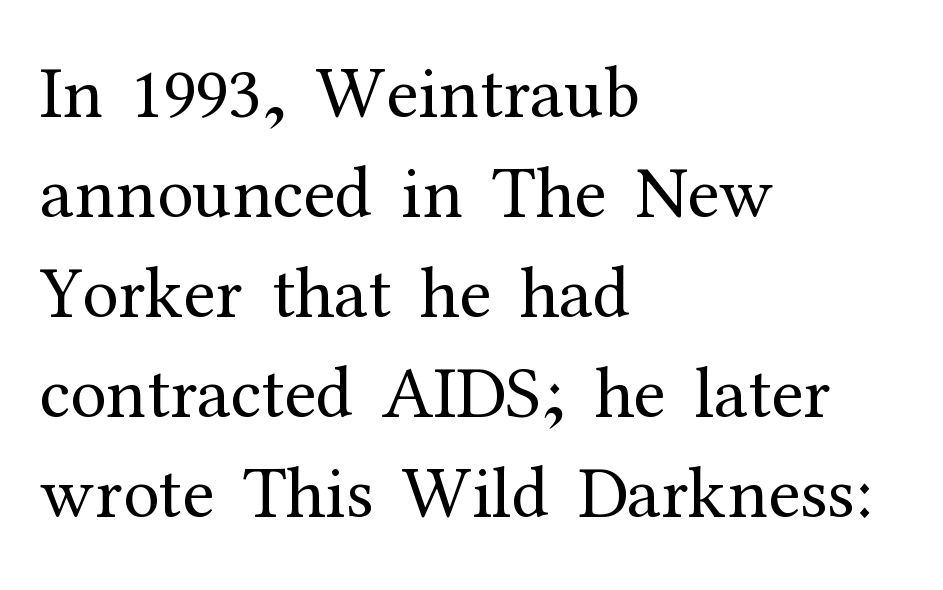
Heaviness? Minimal to ordinary, like unemphasized prose. Beneath every word, the page is bare. Does the type have serifs? Yes, each stem ends in a small foot. Is this a fixed-width face? No — the glyphs have proportional, varying widths.
